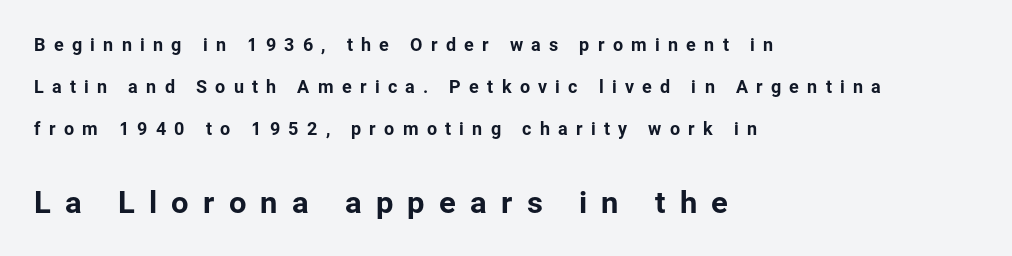
The image shows 31 px sans-serif type, upright; set left-aligned, loose line spacing (2.32x), unusually wide letter spacing (+0.46 em), not underlined; the second (bottom) block is 1.72x larger; low stroke contrast and a medium x-height.
